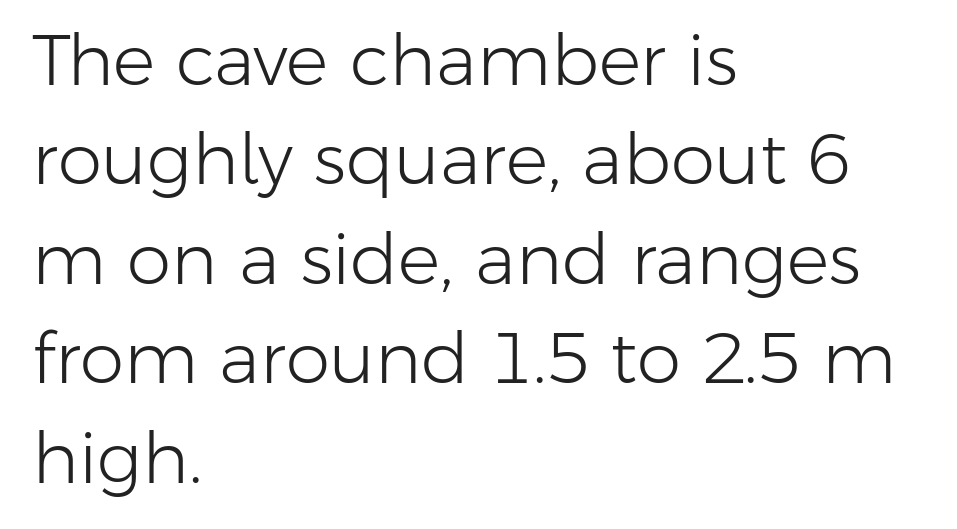
Q: Is the text bold? A: No.
Q: Is the text italic (slanted)? A: No, it is upright.
Q: Is the typeface a serif or a sans-serif typeface? A: Sans-serif.
Q: Is the text underlined? A: No.
Q: How is the paragraph aligned? A: Left-aligned.
Q: Is the spacing between letters normal or unusually wide? A: Normal.
Q: Is the spacing between lines tight, normal or loose? A: Normal.
Q: Width (condensed, normal, or wide)? A: Normal.
Q: Stroke contrast? A: Low.
Q: x-height? A: Medium.
Q: Monospaced? A: No.
